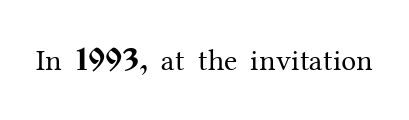
{"serif": "yes", "italic": "no", "bold": "no", "weight": "regular", "width": "normal", "stroke_contrast": "medium", "x_height": "medium", "monospaced": "no", "underline": "no", "letter_spacing": "normal", "letter_spacing_em": 0.0, "glyph_px": 30}
